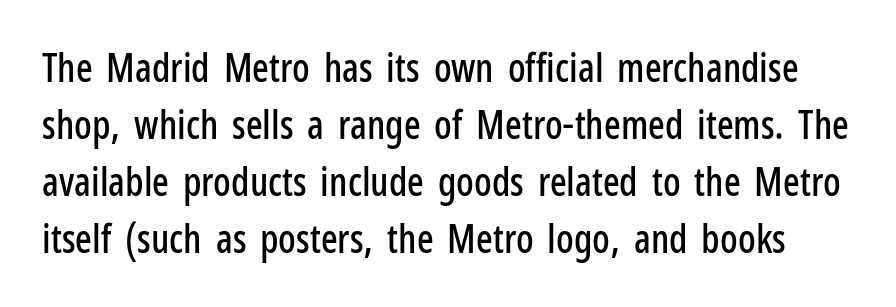
The axis of the letterforms is exactly vertical. Classification — sans serif. The words here are not underlined. Note the varied advance widths — an 'i' is clearly narrower than an 'm'. The gaps between neighbouring characters are ordinary and unremarkable. A normal amount of white space separates one row of letters from the next.
